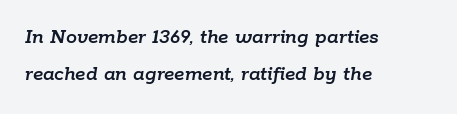
The image shows 22 px text type, italic (leaning right); set left-aligned, normal line spacing (1.69x), normal letter spacing, not underlined.
